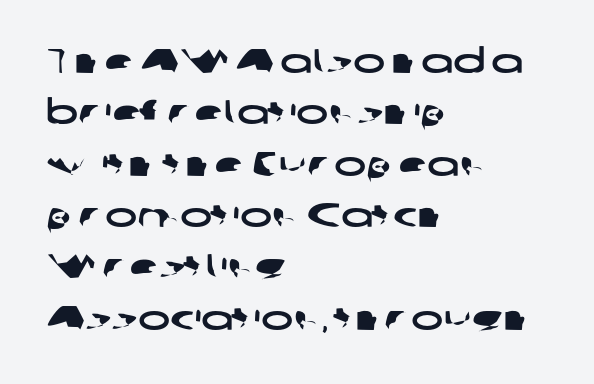
Q: Is the typeface a serif or a sans-serif typeface? A: Sans-serif.
Q: Is the text underlined? A: No.
Q: How is the paragraph aligned? A: Left-aligned.
Q: Is the spacing between letters normal or unusually wide? A: Normal.
Q: Is the spacing between lines tight, normal or loose? A: Normal.
Q: Width (condensed, normal, or wide)? A: Wide.
Q: Stroke contrast? A: Low.
Q: x-height? A: Medium.
Q: Monospaced? A: No.
